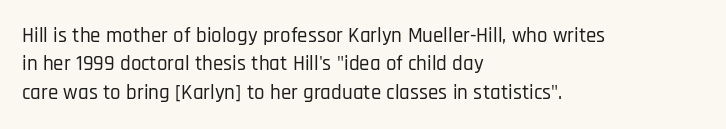
The image shows 21 px text type, upright; set left-aligned, normal line spacing (1.35x), normal letter spacing, not underlined.
